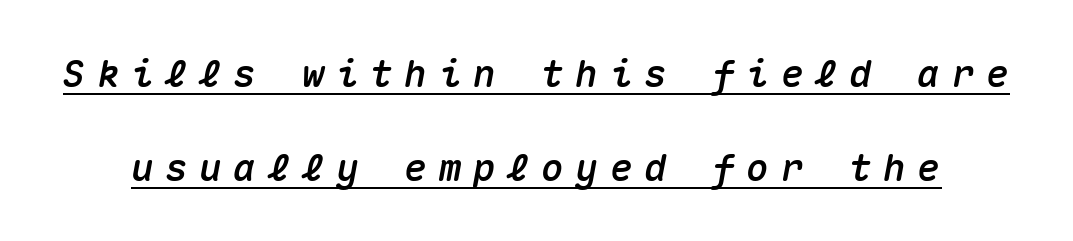
Q: Is the text italic (slanted)? A: Yes, it leans right by about 10 degrees.
Q: Is the text underlined? A: Yes.
Q: Is the spacing between letters normal or unusually wide? A: Unusually wide.
Q: Is the spacing between lines tight, normal or loose? A: Loose.
Q: Width (condensed, normal, or wide)? A: Normal.
Q: Stroke contrast? A: Medium.
Q: x-height? A: Medium.
Q: Monospaced? A: Yes.
